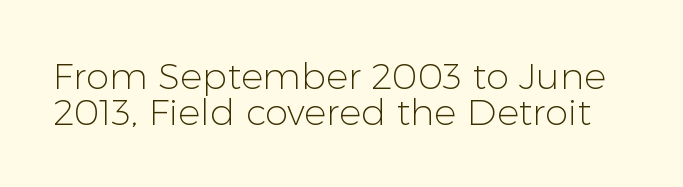
{"serif": "no", "italic": "no", "bold": "no", "weight": "light", "width": "normal", "stroke_contrast": "low", "x_height": "medium", "monospaced": "no", "underline": "no", "line_spacing": "tight", "line_spacing_ratio": 0.98, "letter_spacing": "normal", "letter_spacing_em": 0.0, "glyph_px": 37}
